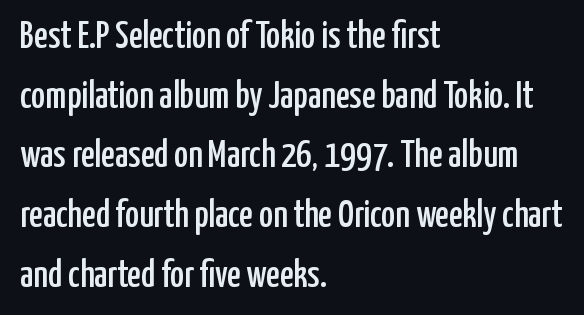
The image shows 38 px condensed sans-serif type, upright; set left-aligned, normal line spacing (1.57x), normal letter spacing, not underlined; low stroke contrast and a medium x-height.
